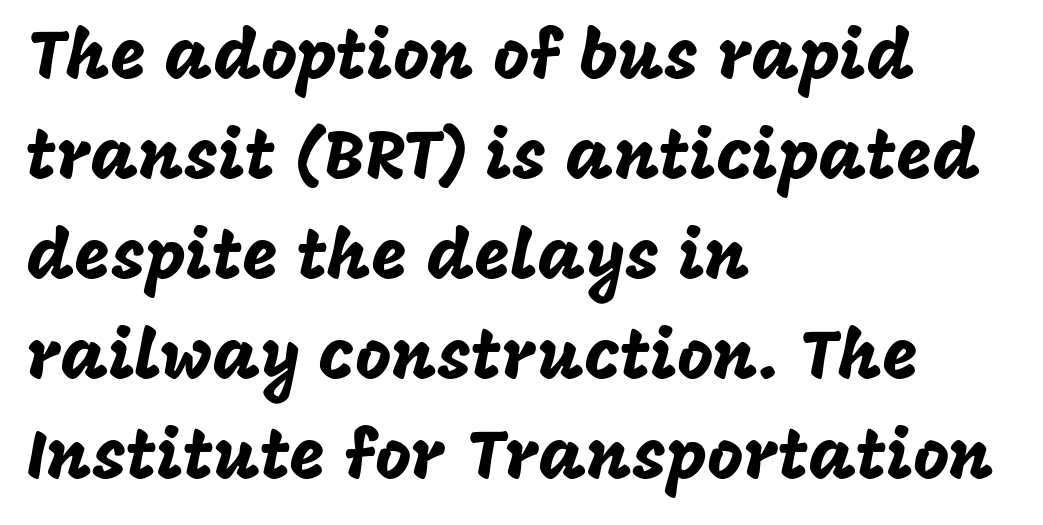
Nope, no serifs anywhere on these letters. Proportional: the letters do not fall into vertical columns. This rendering leaves character spacing at its baseline value.
